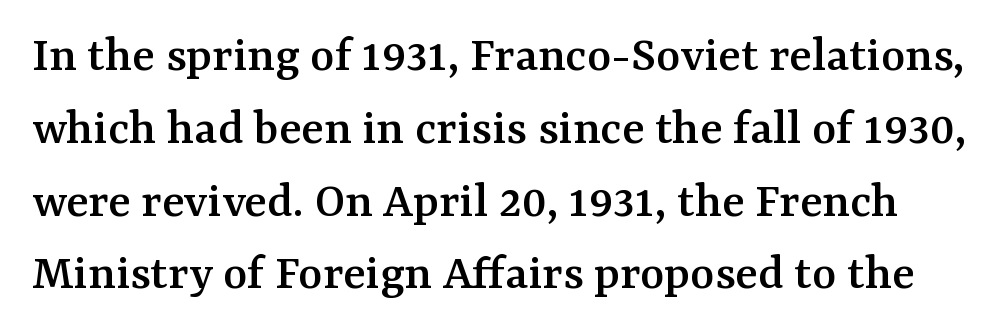
{"serif": "yes", "italic": "no", "width": "normal", "stroke_contrast": "medium", "x_height": "medium", "monospaced": "no", "underline": "no", "line_spacing": "normal", "line_spacing_ratio": 1.4, "letter_spacing": "normal", "letter_spacing_em": 0.0, "glyph_px": 52}
